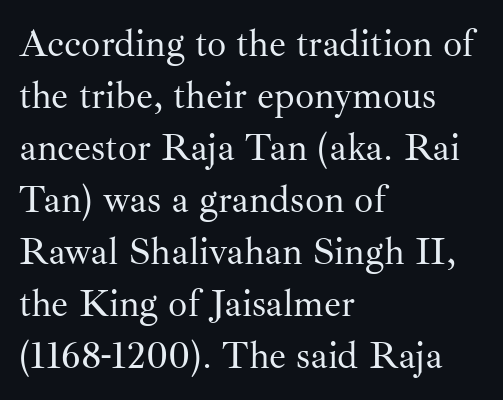
Q: Is the text bold? A: No.
Q: Is the text italic (slanted)? A: No, it is upright.
Q: Is the typeface a serif or a sans-serif typeface? A: Serif.
Q: Is the text underlined? A: No.
Q: How is the paragraph aligned? A: Left-aligned.
Q: Is the spacing between letters normal or unusually wide? A: Normal.
Q: Is the spacing between lines tight, normal or loose? A: Normal.
Q: Width (condensed, normal, or wide)? A: Normal.
Q: Stroke contrast? A: Medium.
Q: x-height? A: Small.
Q: Monospaced? A: No.
